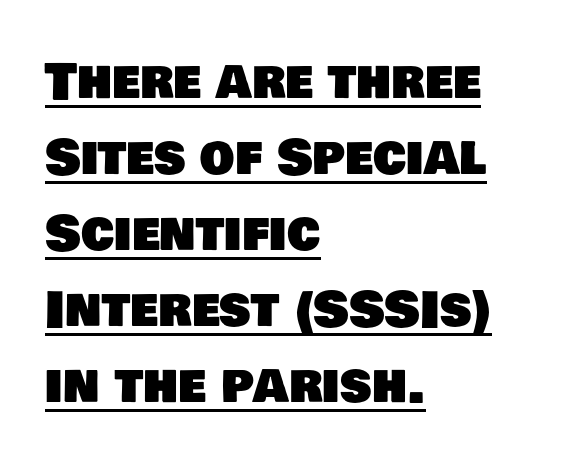
The passage shown stacks its lines at a standard gap. Is the letter spacing exaggerated? No — it looks like the ordinary default. Where is the straight margin? On the left. Proportional: the letters do not fall into vertical columns. Letterform terminals end flat and unadorned throughout the passage. Emphasis is given by a line drawn under the lettering.
